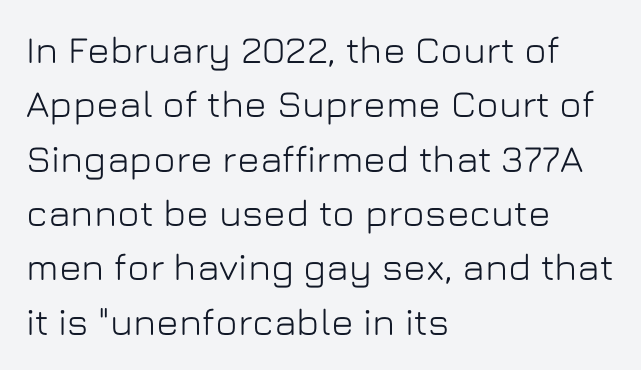
Line beginnings align vertically; line endings do not. A typesetter would mark this as roman, not italic. Font category for this specimen: sans-serif. Varying glyph widths throughout — classic text-font behaviour. There is no visible air inserted between adjacent glyphs.
